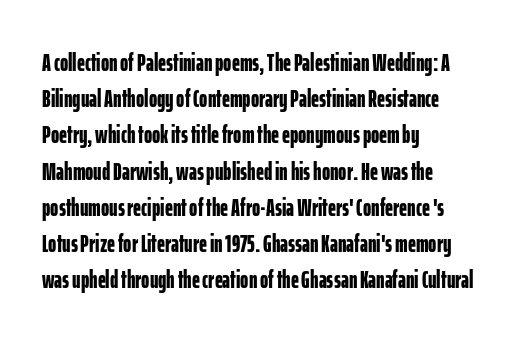
{"italic": "no", "bold": "yes", "underline": "no", "align": "left", "line_spacing": "normal", "line_spacing_ratio": 1.45, "letter_spacing": "normal", "letter_spacing_em": 0.0, "glyph_px": 25}
